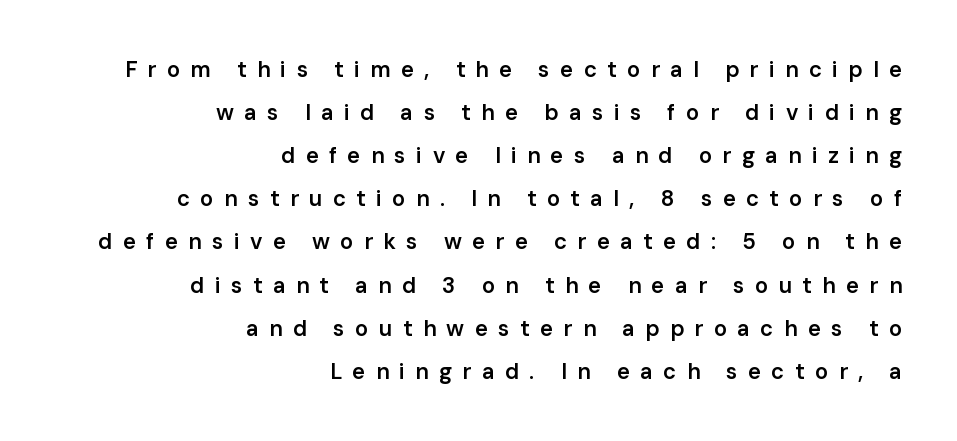
Strokes here are thickened, but only to semibold level. A bare baseline throughout the passage. What's the leading like? Stretched, with rows far apart. The axis of the letterforms is exactly vertical. There is plenty of visible air inserted between adjacent glyphs.
